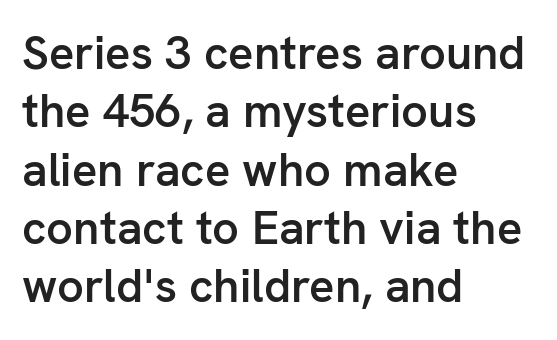
A typesetter would call this zero additional tracking. Typeset ragged right — the left edge is the straight one. Set as a demibold, roughly 600 on the weight scale. Only glyphs here, with clear space below each row. These lines are composed in type without serifs.
